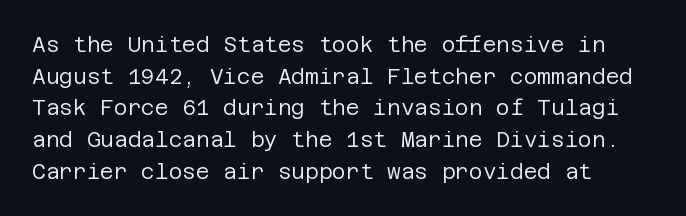
Rule under the text: the space is simply empty. Heaviness? Minimal to ordinary, like unemphasized prose. The type sits square on the baseline with zero lean. Glyph-to-glyph distance matches everyday printed text. Compared with typical paragraphs, the rows here are spaced about the same.
